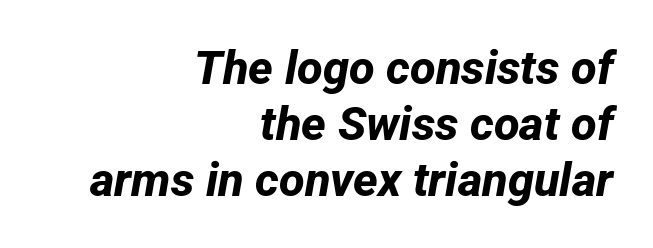
The image shows 47 px bold sans-serif type; set right-aligned, line spacing 1.19x, normal letter spacing, not underlined; low stroke contrast and a medium x-height.
